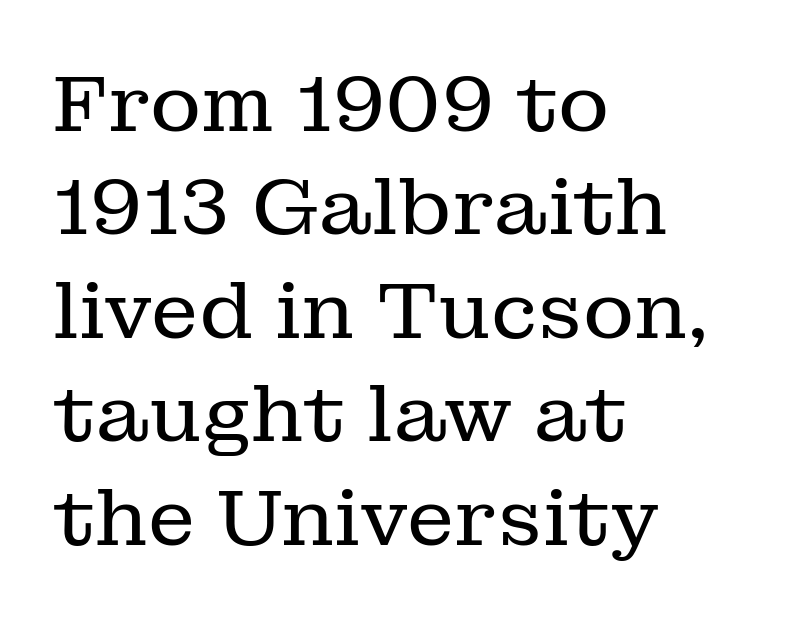
Q: Is the text bold? A: No.
Q: Is the text italic (slanted)? A: No, it is upright.
Q: Is the typeface a serif or a sans-serif typeface? A: Serif.
Q: Is the text underlined? A: No.
Q: How is the paragraph aligned? A: Left-aligned.
Q: Is the spacing between letters normal or unusually wide? A: Normal.
Q: Is the spacing between lines tight, normal or loose? A: Normal.
Q: Width (condensed, normal, or wide)? A: Normal.
Q: Stroke contrast? A: Low.
Q: x-height? A: Medium.
Q: Monospaced? A: No.
